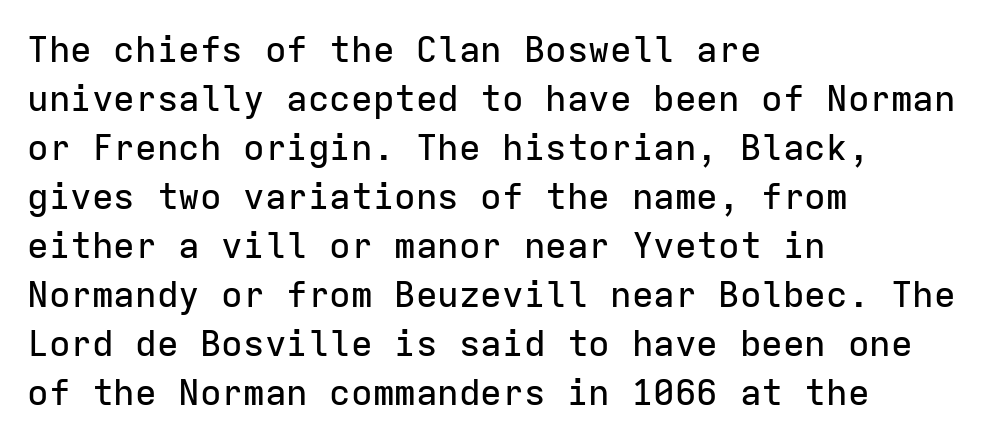
{"serif": "no", "italic": "no", "width": "normal", "stroke_contrast": "low", "x_height": "medium", "monospaced": "yes", "underline": "no", "align": "left", "line_spacing": "normal", "line_spacing_ratio": 1.36, "letter_spacing": "normal", "letter_spacing_em": 0.0, "glyph_px": 36}
